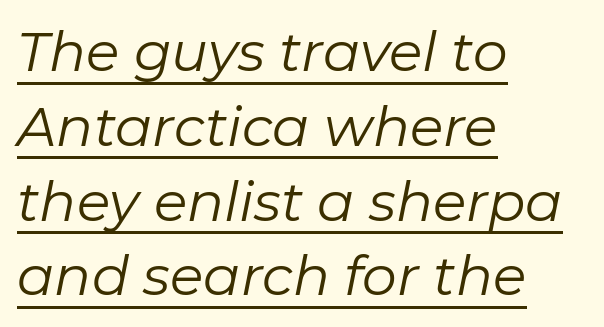
Q: Is the text bold? A: No.
Q: Is the text italic (slanted)? A: Yes, it leans right by about 11 degrees.
Q: Is the text underlined? A: Yes.
Q: How is the paragraph aligned? A: Left-aligned.
Q: Is the spacing between letters normal or unusually wide? A: Normal.
Q: Is the spacing between lines tight, normal or loose? A: Normal.
Q: Width (condensed, normal, or wide)? A: Normal.
Q: Stroke contrast? A: Low.
Q: x-height? A: Medium.
Q: Monospaced? A: No.
